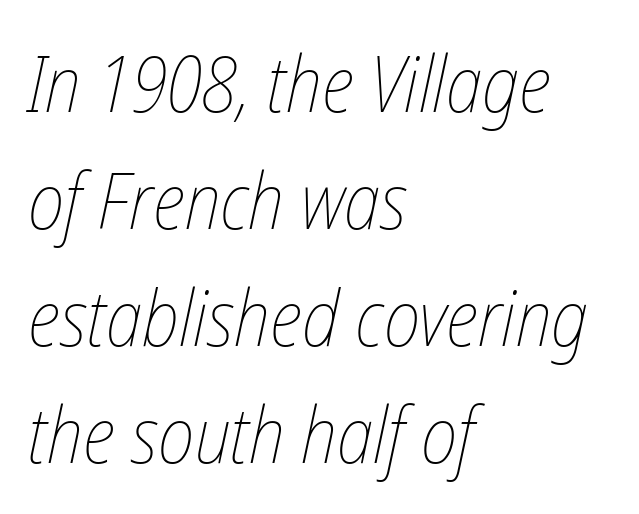
Q: Is the text bold? A: No.
Q: Is the text italic (slanted)? A: Yes, it leans right by about 12 degrees.
Q: Is the text underlined? A: No.
Q: How is the paragraph aligned? A: Left-aligned.
Q: Is the spacing between letters normal or unusually wide? A: Normal.
Q: Is the spacing between lines tight, normal or loose? A: Normal.
Q: Width (condensed, normal, or wide)? A: Condensed.
Q: Stroke contrast? A: Low.
Q: x-height? A: Medium.
Q: Monospaced? A: No.
